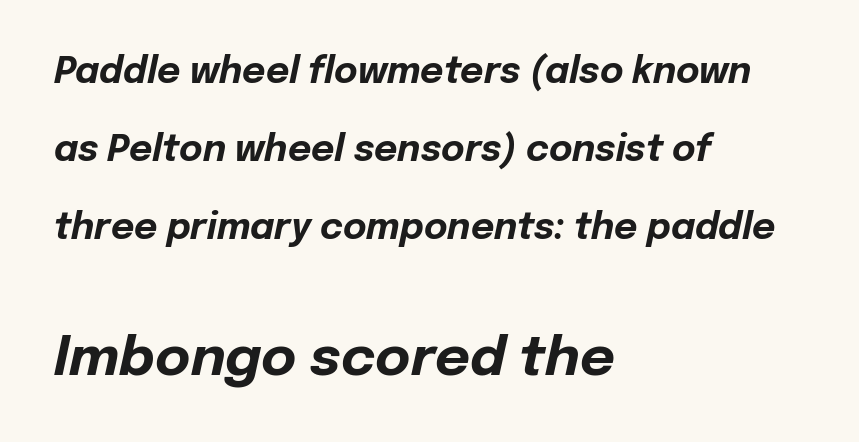
{"italic": "yes", "lean": "right", "slant_degrees": 12, "bold": "yes", "weight": "bold", "width": "normal", "stroke_contrast": "low", "x_height": "medium", "monospaced": "no", "underline": "no", "align": "left", "line_spacing": "loose", "line_spacing_ratio": 2.17, "letter_spacing": "normal", "letter_spacing_em": 0.0, "larger_block": "second", "size_ratio": 1.5, "glyph_px": 54}
